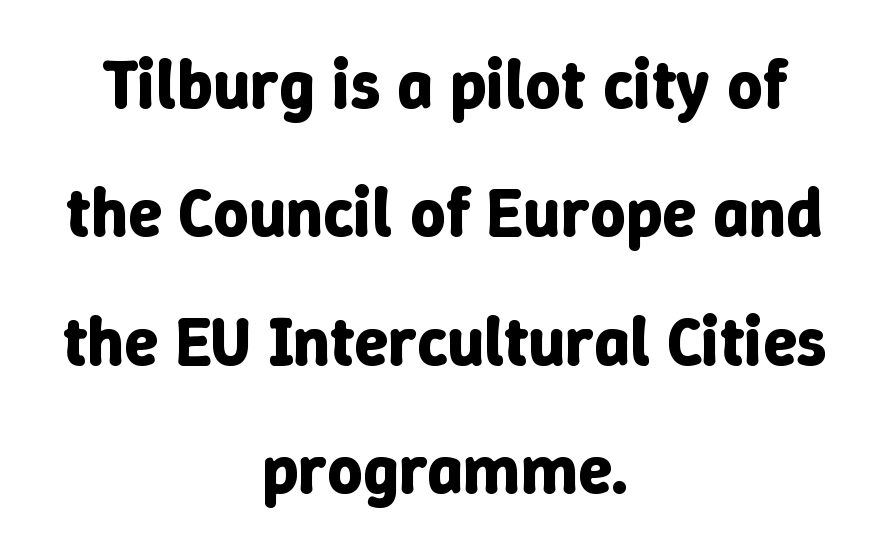
The image shows 69 px bold type, upright; set centered, line spacing 1.86x, normal letter spacing, not underlined; low stroke contrast and a medium x-height.
